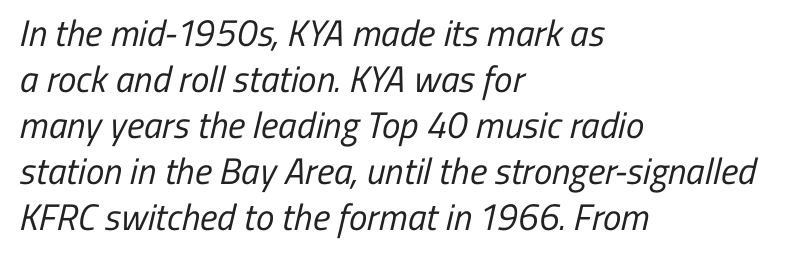
Classification — sans serif. Just letters on the line, the space beneath them empty. Weight: in the light-to-regular range. Which margin do the lines hug? The left one — the right edge is uneven. Letter spacing: default. Note the varied advance widths — an 'i' is clearly narrower than an 'm'.
